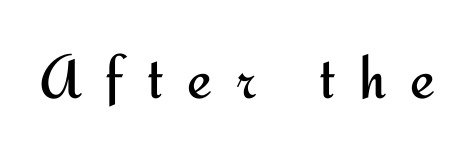
The image shows 63 px regular-weight sans-serif type, upright; set unusually wide letter spacing (+0.38 em), not underlined; medium stroke contrast and a small x-height.
